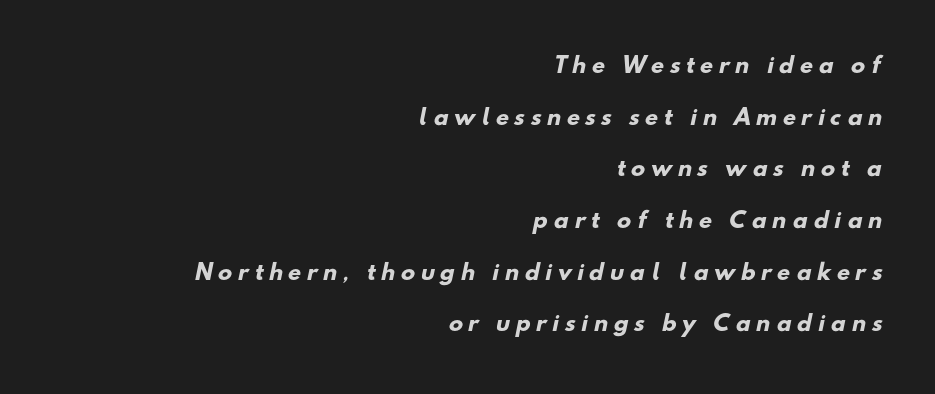
The passage shown is not underscored anywhere. You could only call the tracking loose — the letters float apart. The lines are spread far apart with generous leading. Typeset ragged left — the right edge is the straight one.
